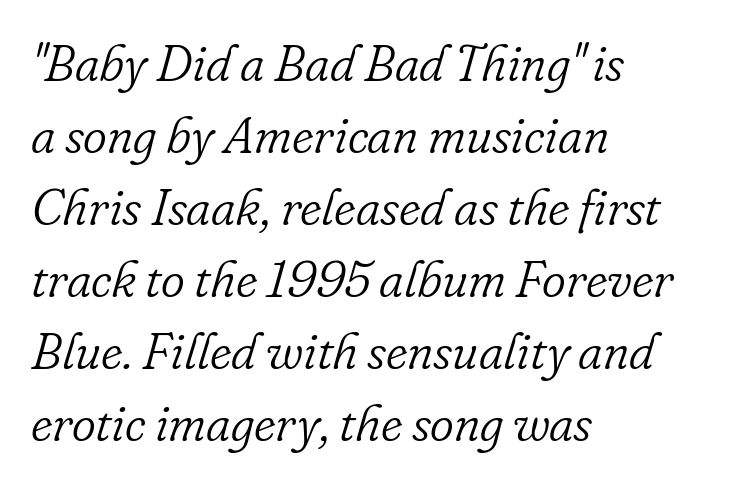
{"serif": "yes", "italic": "yes", "lean": "right", "slant_degrees": 16, "bold": "no", "weight": "light", "width": "normal", "stroke_contrast": "low", "x_height": "small", "monospaced": "no", "underline": "no", "align": "left", "line_spacing": "normal", "line_spacing_ratio": 1.41, "letter_spacing": "normal", "letter_spacing_em": 0.0, "glyph_px": 51}
